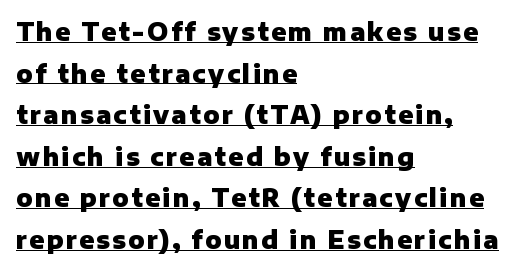
{"italic": "no", "bold": "yes", "underline": "yes", "align": "left", "line_spacing_ratio": 1.73, "glyph_px": 24}
